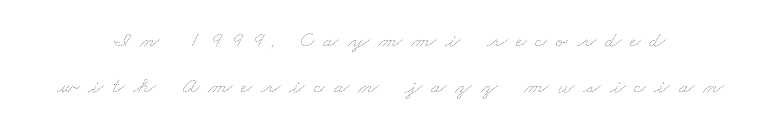
{"bold": "no", "underline": "no", "align": "center", "line_spacing": "loose", "line_spacing_ratio": 1.98, "letter_spacing": "wide", "letter_spacing_em": 0.38, "glyph_px": 23}
